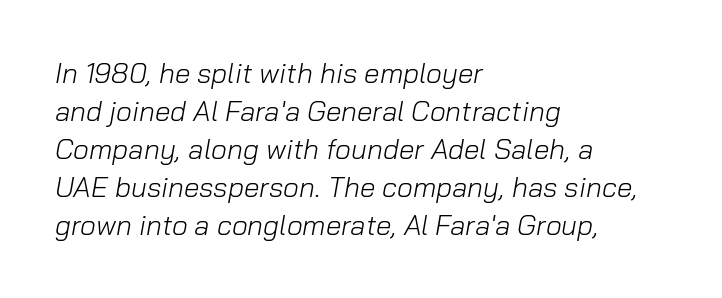
{"italic": "yes", "lean": "right", "slant_degrees": 10, "bold": "no", "weight": "light", "width": "normal", "stroke_contrast": "low", "x_height": "medium", "monospaced": "no", "underline": "no", "align": "left", "line_spacing": "normal", "line_spacing_ratio": 1.36, "letter_spacing": "normal", "letter_spacing_em": 0.0, "glyph_px": 28}
